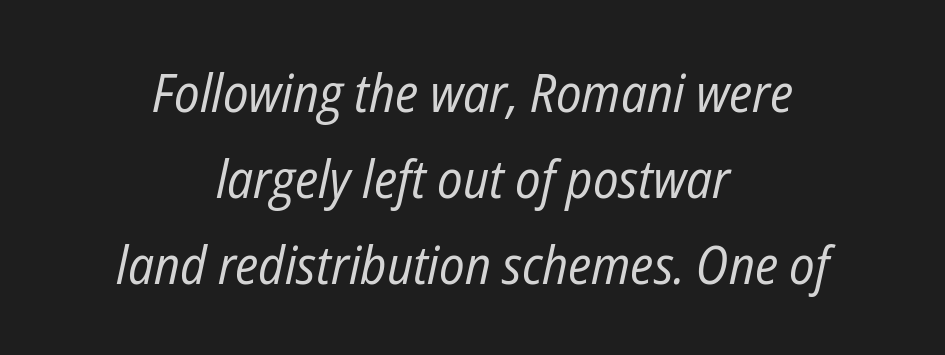
A typesetter would mark this as italic. Lines of text with bare space underneath. The typeface has the unassuming heft of standard copy or less. Here the designer chose a conventional face with non-uniform glyph widths. No extra tracking has been applied to these lines.
